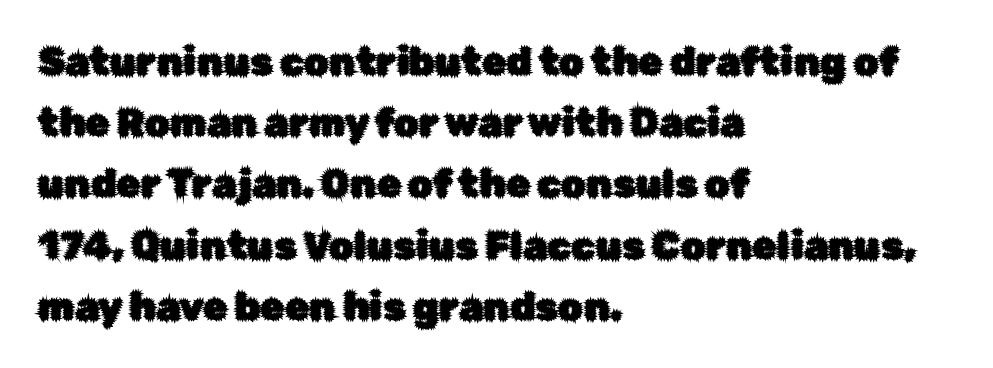
The image shows 39 px sans-serif type, upright; set left-aligned, normal line spacing (1.57x), normal letter spacing, not underlined; low stroke contrast and a medium x-height.
